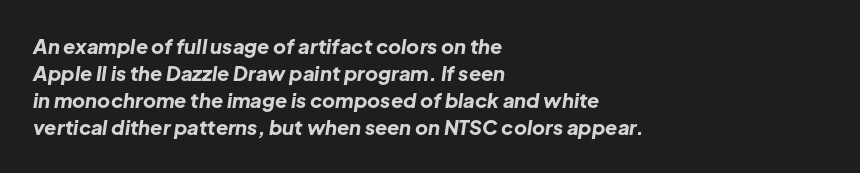
The image shows 20 px bold type, italic (leaning right); set left-aligned, normal line spacing (1.35x), normal letter spacing, not underlined.
